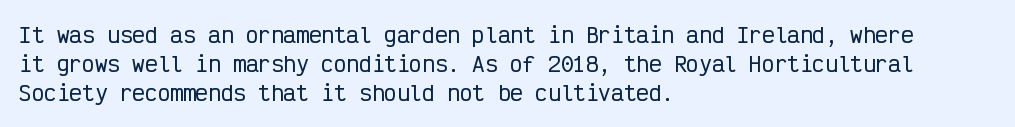
The image shows 21 px text type, upright; set left-aligned, normal line spacing (1.39x), normal letter spacing, not underlined.
